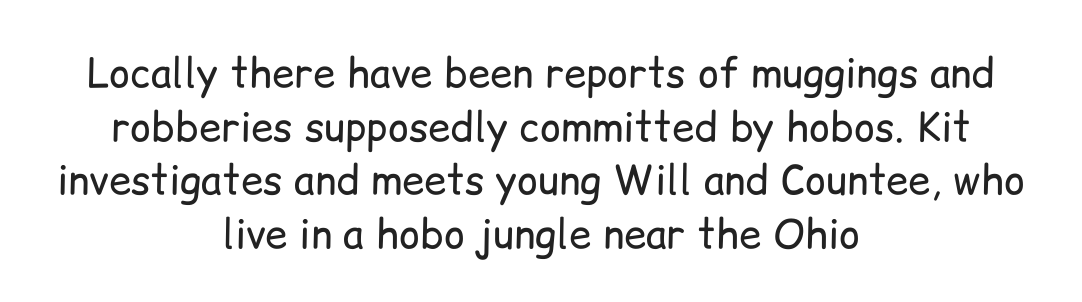
Normally led — the rows are evenly, conventionally spaced. Each letter's strokes conclude bluntly, with no projecting serifs. Letters rest on an invisible, unmarked baseline. The cut favours lightness, reaching ordinary text weight at its darkest. Think of a printed novel: that variable character pitch is what you see here. The lettering stays uniformly vertical, giving the passage a roman look.
